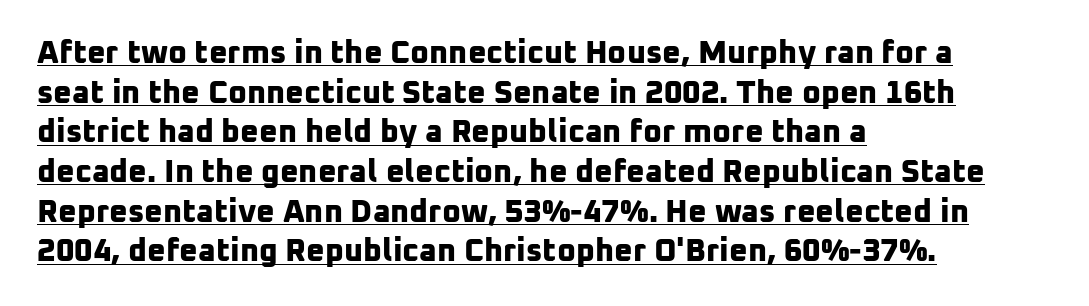
The image shows 32 px bold sans-serif type; set left-aligned, line spacing 1.24x, normal letter spacing, underlined; low stroke contrast and a medium x-height.
